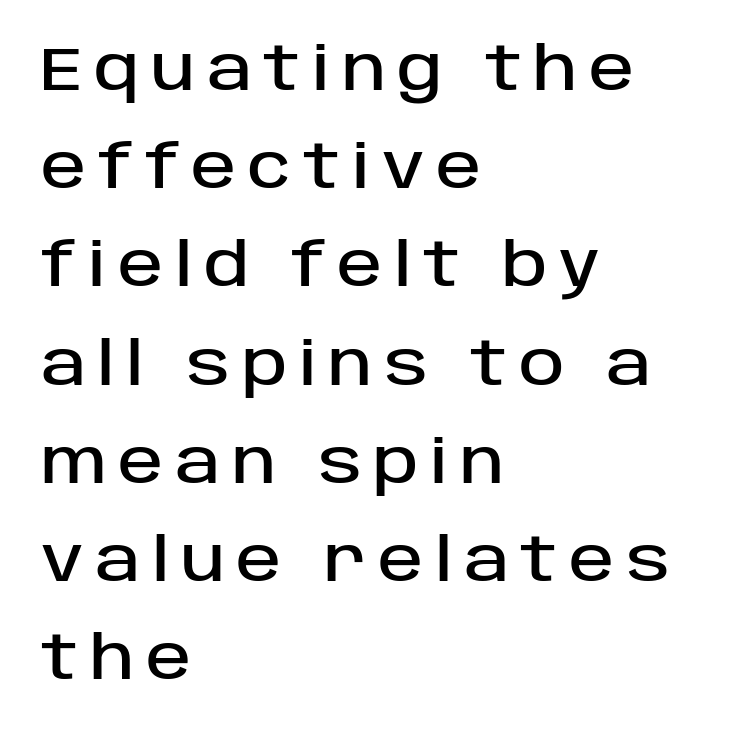
{"serif": "no", "italic": "no", "width": "normal", "stroke_contrast": "low", "x_height": "large", "monospaced": "no", "underline": "no", "align": "left", "line_spacing": "normal", "line_spacing_ratio": 1.61, "glyph_px": 61}
